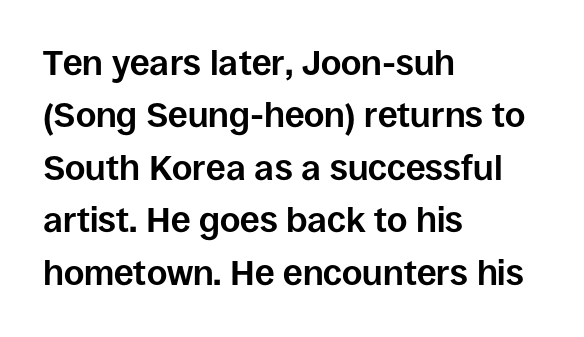
This sample is left-justified, so line endings fall wherever the words run out. The type family on display is of the sans-serif kind. Looks like regular typesetting: each glyph gets only the width it needs. Does the lettering tilt? It doesn't — this is upright. This sample keeps an unexceptional amount of space between lines. Words float on clear page, feet unadorned.
